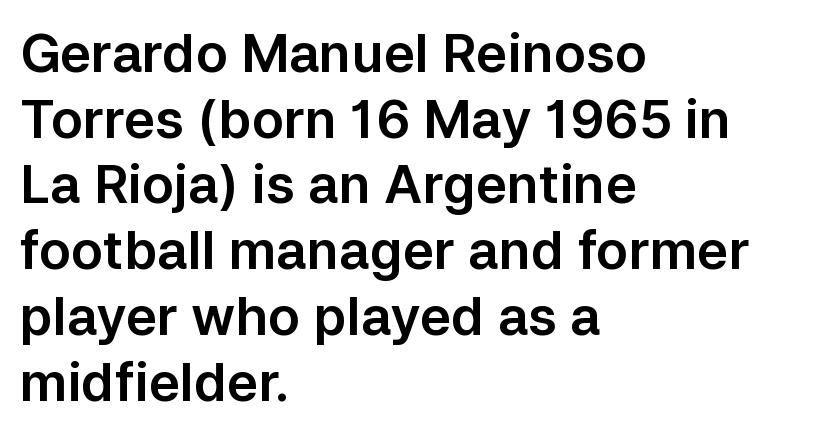
The image shows 53 px sans-serif type, upright; set left-aligned, line spacing 1.24x, normal letter spacing, not underlined; low stroke contrast and a medium x-height.
